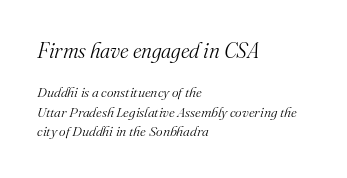
Q: Is the text bold? A: No.
Q: Is the text italic (slanted)? A: Yes, it leans right by about 16 degrees.
Q: Is the text underlined? A: No.
Q: How is the paragraph aligned? A: Left-aligned.
Q: Is the spacing between letters normal or unusually wide? A: Normal.
Q: Is the spacing between lines tight, normal or loose? A: Normal.
Q: Which block of text is set in a larger size, the first (top) or the second (bottom)? A: The first (top) one.
